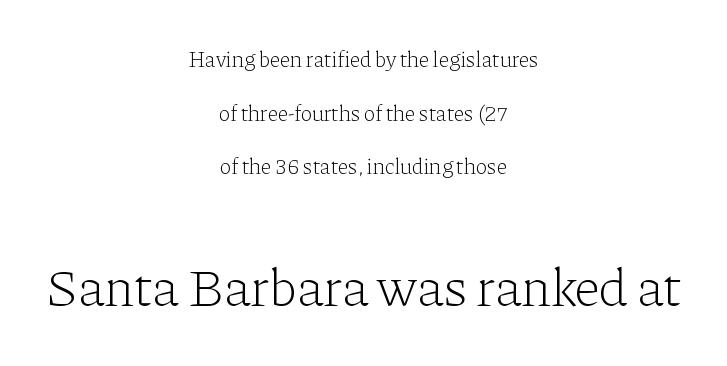
Q: Is the text bold? A: No.
Q: Is the text italic (slanted)? A: No, it is upright.
Q: Is the typeface a serif or a sans-serif typeface? A: Serif.
Q: Is the text underlined? A: No.
Q: How is the paragraph aligned? A: Centered.
Q: Is the spacing between letters normal or unusually wide? A: Normal.
Q: Is the spacing between lines tight, normal or loose? A: Loose.
Q: Which block of text is set in a larger size, the first (top) or the second (bottom)? A: The second (bottom) one.
Q: Width (condensed, normal, or wide)? A: Normal.
Q: Stroke contrast? A: Low.
Q: x-height? A: Medium.
Q: Monospaced? A: No.
